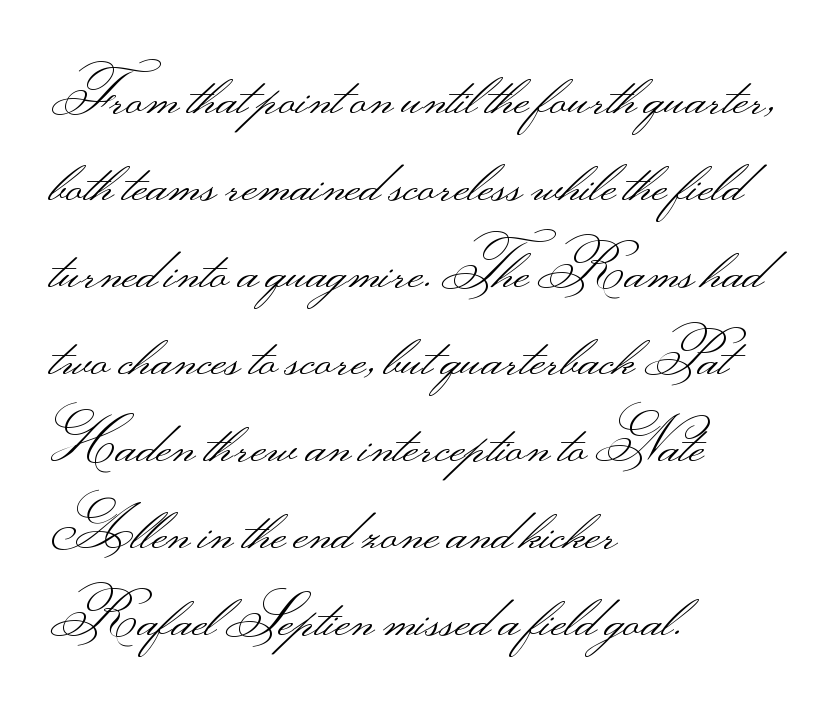
The image shows 58 px light, wide sans-serif type; set left-aligned, normal line spacing (1.5x), normal letter spacing, not underlined; medium stroke contrast.
